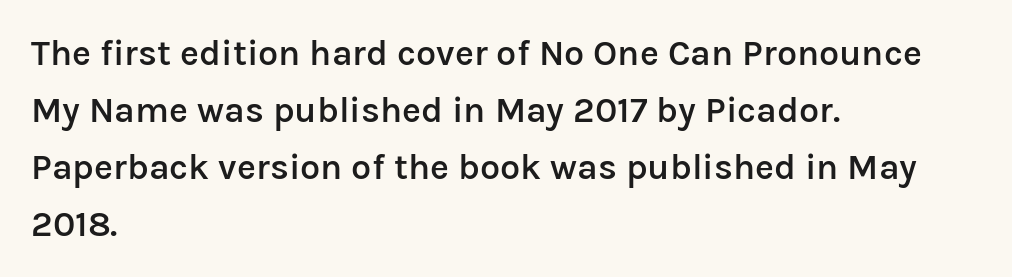
{"serif": "no", "italic": "no", "bold": "semi", "weight": "semibold", "width": "normal", "stroke_contrast": "low", "x_height": "medium", "monospaced": "no", "underline": "no", "align": "left", "line_spacing": "normal", "line_spacing_ratio": 1.58, "letter_spacing": "normal", "letter_spacing_em": 0.0, "glyph_px": 36}
